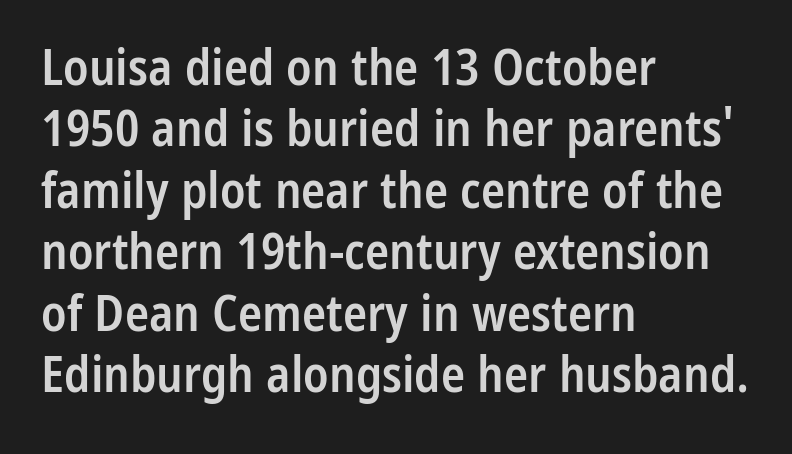
{"serif": "no", "italic": "no", "bold": "semi", "weight": "semibold", "width": "condensed", "stroke_contrast": "low", "x_height": "medium", "monospaced": "no", "underline": "no", "align": "left", "line_spacing_ratio": 1.23, "letter_spacing": "normal", "letter_spacing_em": 0.0, "glyph_px": 50}
